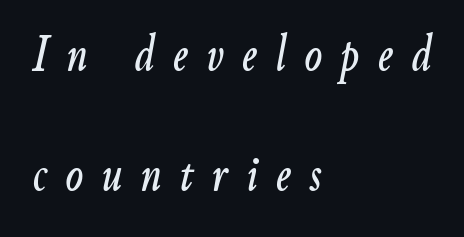
{"italic": "yes", "lean": "right", "slant_degrees": 9, "width": "condensed", "stroke_contrast": "low", "x_height": "small", "monospaced": "no", "underline": "no", "align": "left", "line_spacing": "loose", "line_spacing_ratio": 2.3, "letter_spacing": "wide", "letter_spacing_em": 0.35, "glyph_px": 52}
